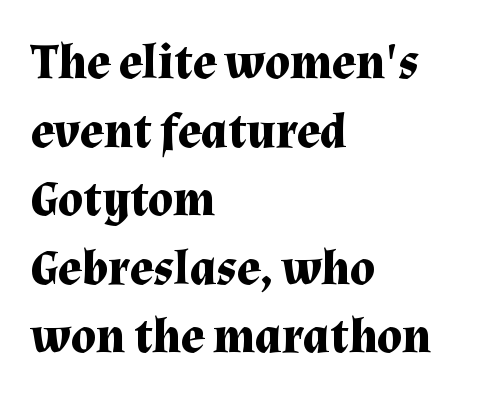
Q: Is the text bold? A: Yes.
Q: Is the text italic (slanted)? A: No, it is upright.
Q: Is the typeface a serif or a sans-serif typeface? A: Serif.
Q: Is the text underlined? A: No.
Q: How is the paragraph aligned? A: Left-aligned.
Q: Is the spacing between letters normal or unusually wide? A: Normal.
Q: Is the spacing between lines tight, normal or loose? A: Normal.
Q: Width (condensed, normal, or wide)? A: Normal.
Q: Stroke contrast? A: Medium.
Q: x-height? A: Medium.
Q: Monospaced? A: No.
